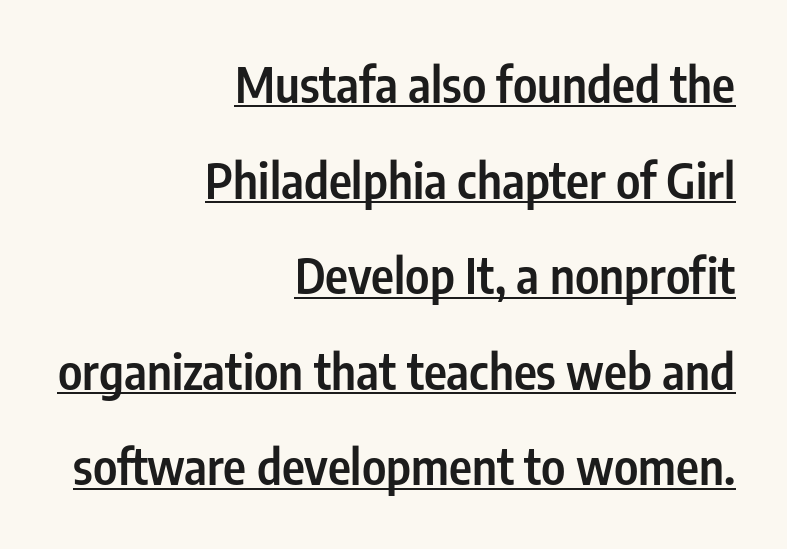
Q: Is the text bold? A: Semi-bold.
Q: Is the text italic (slanted)? A: No, it is upright.
Q: Is the typeface a serif or a sans-serif typeface? A: Sans-serif.
Q: Is the text underlined? A: Yes.
Q: How is the paragraph aligned? A: Right-aligned.
Q: Is the spacing between letters normal or unusually wide? A: Normal.
Q: Is the spacing between lines tight, normal or loose? A: Loose.
Q: Width (condensed, normal, or wide)? A: Condensed.
Q: Stroke contrast? A: Low.
Q: x-height? A: Medium.
Q: Monospaced? A: No.
